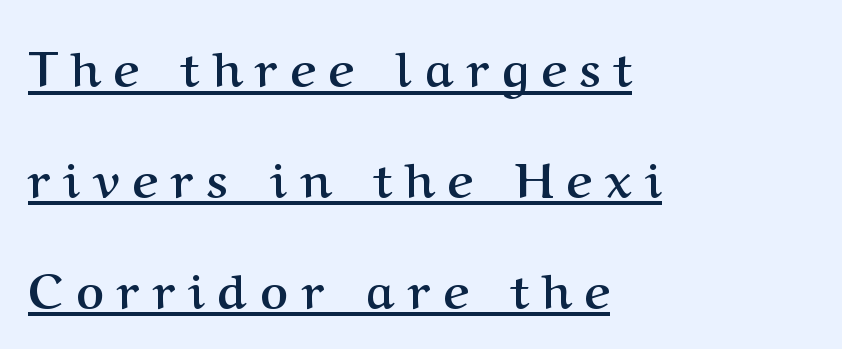
Honestly, the underline is the first thing you notice here. Think of a printed novel: that variable character pitch is what you see here. Notice how the stems are strictly vertical — no italics here. Horizontally, the lines are justified to the leading edge only.
